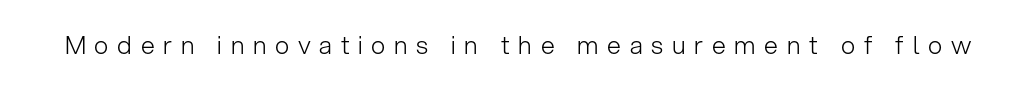
You could only call the tracking loose — the letters float apart. This reads as an unemphasized weight, regular at the heaviest. The gap between lines stays unmarked. Posture: straight, roman, zero tilt.
